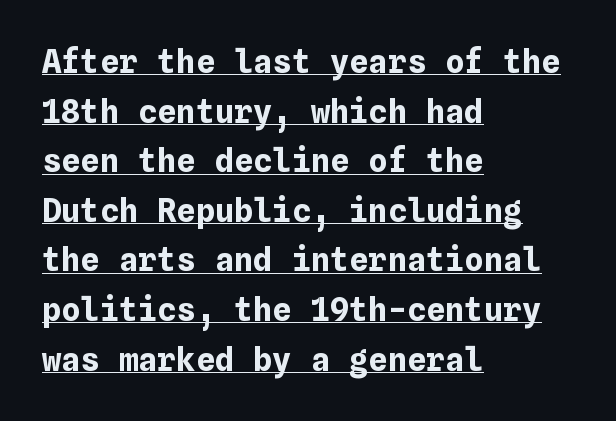
{"italic": "no", "bold": "yes", "weight": "bold", "width": "normal", "stroke_contrast": "low", "x_height": "medium", "underline": "yes", "align": "left", "line_spacing": "normal", "line_spacing_ratio": 1.55, "letter_spacing": "normal", "letter_spacing_em": 0.0, "glyph_px": 32}
